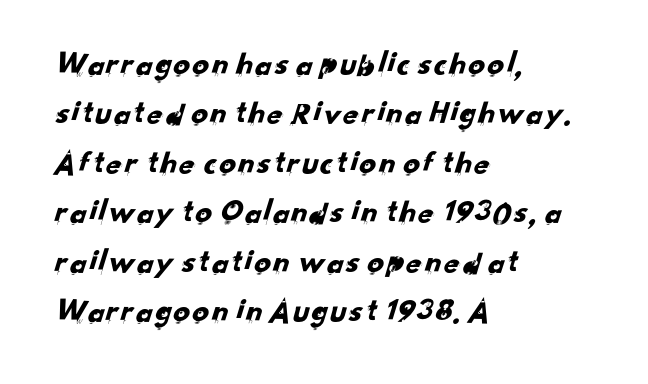
Q: Is the typeface a serif or a sans-serif typeface? A: Sans-serif.
Q: Is the text underlined? A: No.
Q: How is the paragraph aligned? A: Left-aligned.
Q: Is the spacing between letters normal or unusually wide? A: Normal.
Q: Is the spacing between lines tight, normal or loose? A: Normal.
Q: Width (condensed, normal, or wide)? A: Normal.
Q: Stroke contrast? A: Low.
Q: x-height? A: Small.
Q: Monospaced? A: No.
